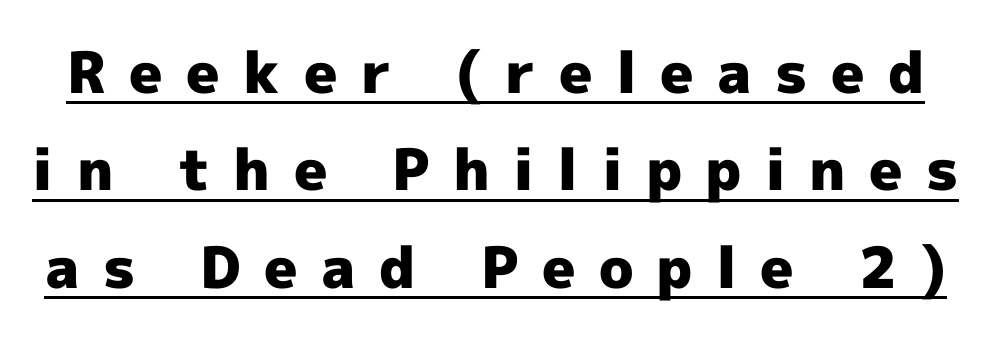
The image shows 57 px heavy sans-serif type, upright; set line spacing 1.71x, unusually wide letter spacing (+0.41 em), underlined; a medium x-height.
